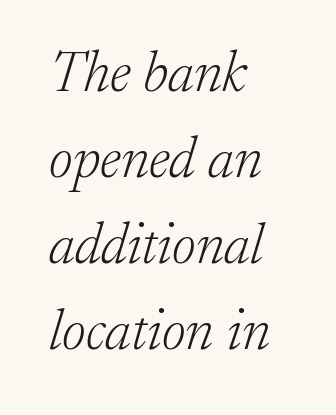
{"serif": "yes", "italic": "yes", "lean": "right", "slant_degrees": 17, "bold": "no", "weight": "light", "width": "normal", "stroke_contrast": "low", "x_height": "medium", "monospaced": "no", "underline": "no", "align": "left", "line_spacing": "normal", "line_spacing_ratio": 1.51, "letter_spacing": "normal", "letter_spacing_em": 0.0, "glyph_px": 57}
